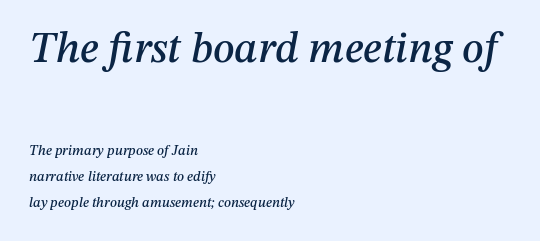
The image shows 43 px text type, italic (leaning right); set left-aligned, line spacing 1.87x, normal letter spacing, not underlined; the first (top) block is 3.07x larger; medium stroke contrast and a medium x-height.
